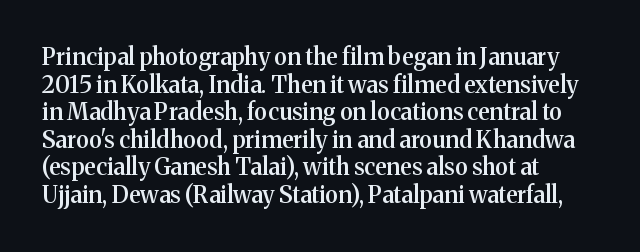
One-word summary of the alignment: left. The strokes are fattened partway — semibold, not bold. The letters stand straight up with perfectly vertical stems. The tracking reads as untouched default to a designer's eye.
